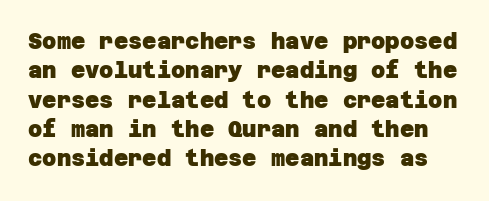
Q: Is the text bold? A: Yes.
Q: Is the text underlined? A: No.
Q: Is the spacing between letters normal or unusually wide? A: Normal.
Q: Is the spacing between lines tight, normal or loose? A: Normal.
